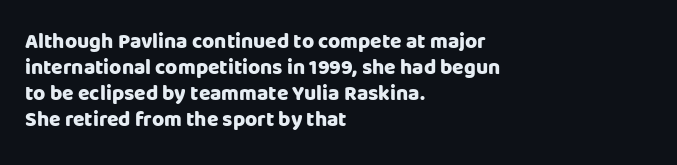
{"italic": "no", "bold": "yes", "underline": "no", "align": "left", "line_spacing_ratio": 1.24, "letter_spacing": "normal", "letter_spacing_em": 0.0, "glyph_px": 21}
